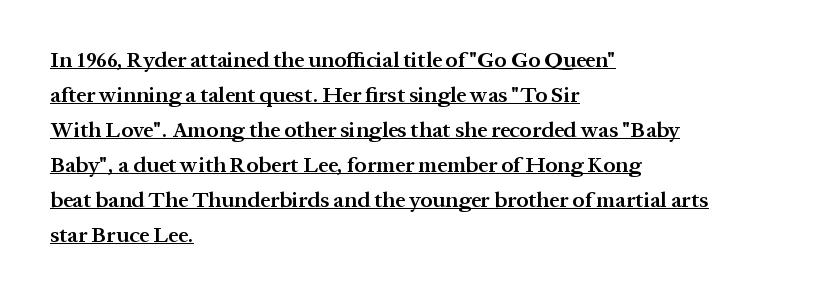
The image shows 22 px text type, upright; set left-aligned, normal line spacing (1.59x), normal letter spacing, underlined.
